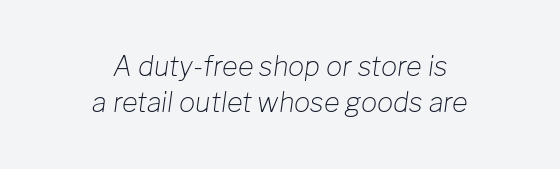
Q: Is the text bold? A: No.
Q: Is the text italic (slanted)? A: Yes, it leans right by about 8 degrees.
Q: Is the text underlined? A: No.
Q: How is the paragraph aligned? A: Centered.
Q: Is the spacing between letters normal or unusually wide? A: Normal.
Q: Is the spacing between lines tight, normal or loose? A: Normal.
